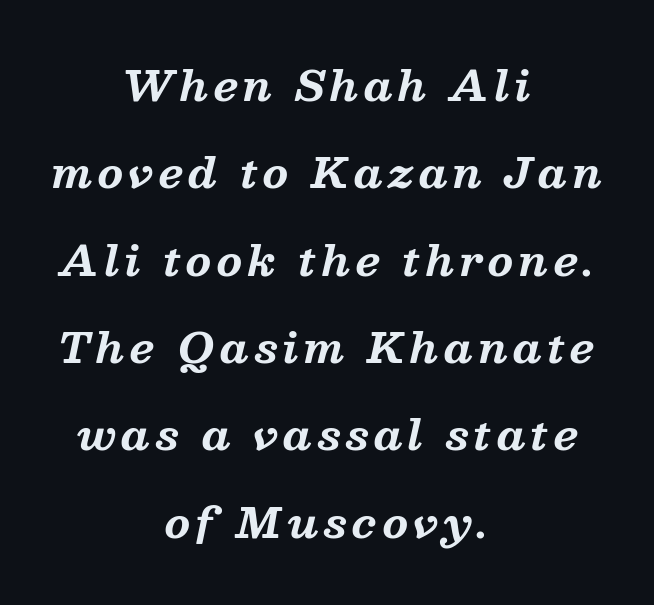
Q: Is the text bold? A: Yes.
Q: Is the text italic (slanted)? A: Yes, it leans right by about 13 degrees.
Q: Is the typeface a serif or a sans-serif typeface? A: Serif.
Q: Is the text underlined? A: No.
Q: How is the paragraph aligned? A: Centered.
Q: Is the spacing between lines tight, normal or loose? A: Loose.
Q: Width (condensed, normal, or wide)? A: Normal.
Q: Stroke contrast? A: Medium.
Q: x-height? A: Medium.
Q: Monospaced? A: No.
